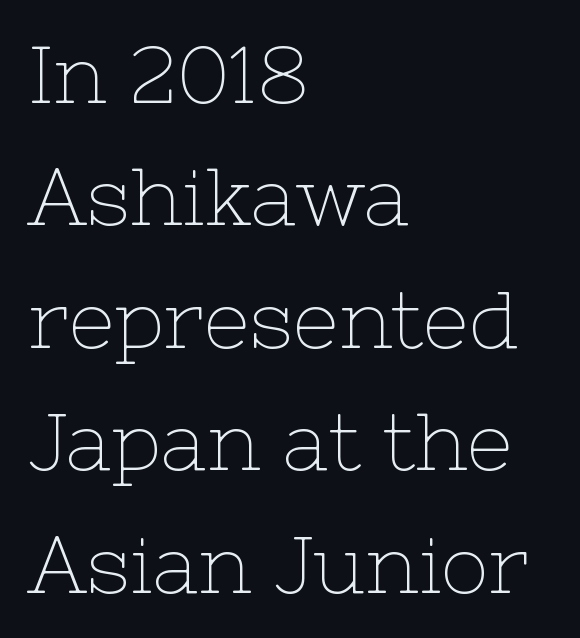
{"serif": "yes", "italic": "no", "bold": "no", "weight": "thin", "width": "normal", "stroke_contrast": "low", "x_height": "medium", "monospaced": "no", "underline": "no", "align": "left", "line_spacing": "normal", "line_spacing_ratio": 1.53, "letter_spacing": "normal", "letter_spacing_em": 0.0, "glyph_px": 80}
